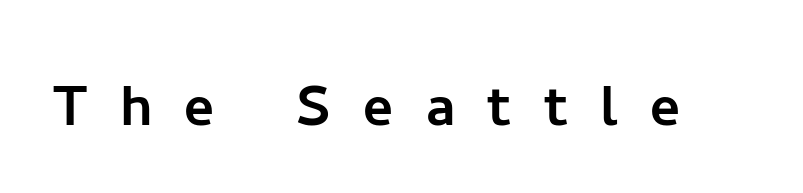
Q: Is the text italic (slanted)? A: No, it is upright.
Q: Is the typeface a serif or a sans-serif typeface? A: Sans-serif.
Q: Is the text underlined? A: No.
Q: Is the spacing between letters normal or unusually wide? A: Unusually wide.
Q: Width (condensed, normal, or wide)? A: Normal.
Q: Stroke contrast? A: Low.
Q: x-height? A: Medium.
Q: Monospaced? A: No.
